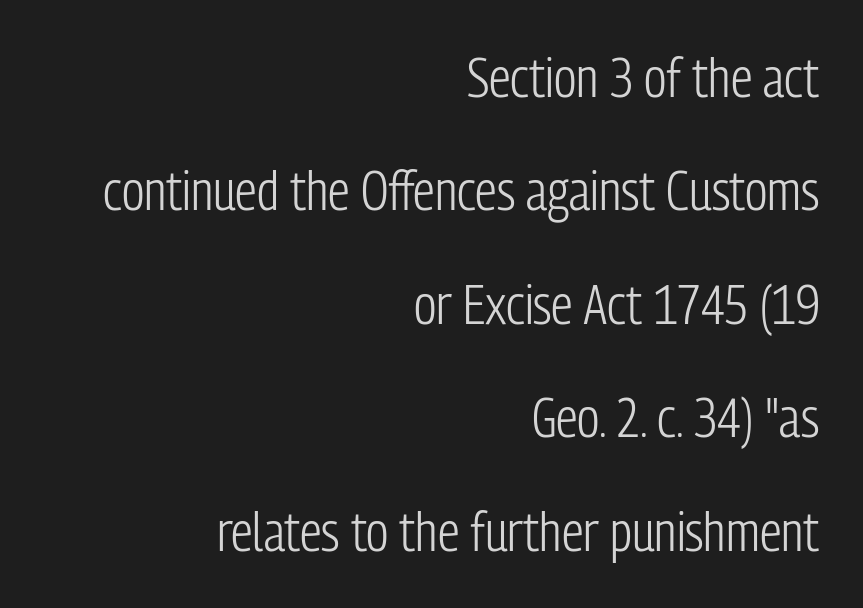
Q: Is the text bold? A: No.
Q: Is the text italic (slanted)? A: No, it is upright.
Q: Is the typeface a serif or a sans-serif typeface? A: Sans-serif.
Q: Is the text underlined? A: No.
Q: How is the paragraph aligned? A: Right-aligned.
Q: Is the spacing between letters normal or unusually wide? A: Normal.
Q: Is the spacing between lines tight, normal or loose? A: Loose.
Q: Width (condensed, normal, or wide)? A: Condensed.
Q: Stroke contrast? A: Low.
Q: x-height? A: Medium.
Q: Monospaced? A: No.
